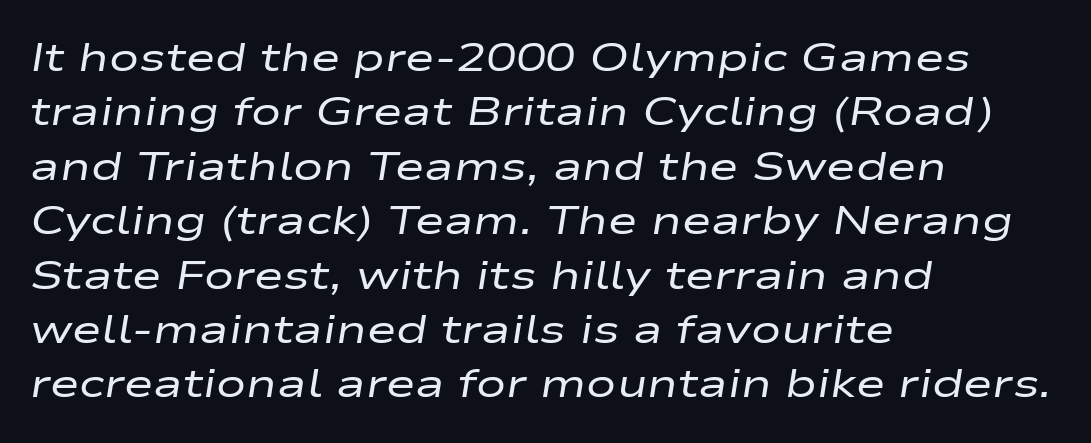
The image shows 40 px regular-weight, wide type, italic (leaning right); set left-aligned, normal line spacing (1.36x), normal letter spacing, not underlined; low stroke contrast and a medium x-height.
